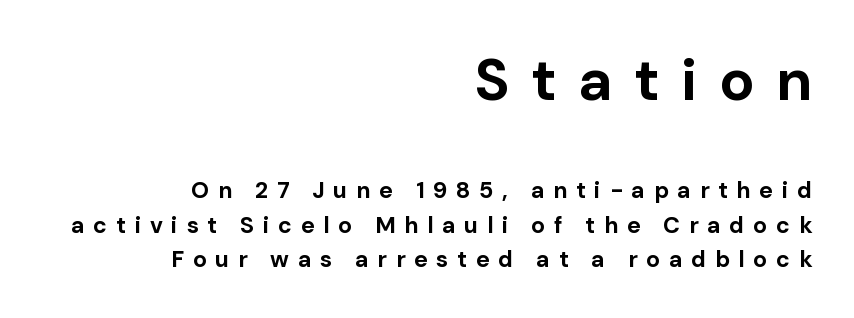
The image shows 58 px bold sans-serif type, upright; set right-aligned, normal line spacing (1.5x), unusually wide letter spacing (+0.38 em), not underlined; the first (top) block is 2.52x larger; low stroke contrast and a medium x-height.
